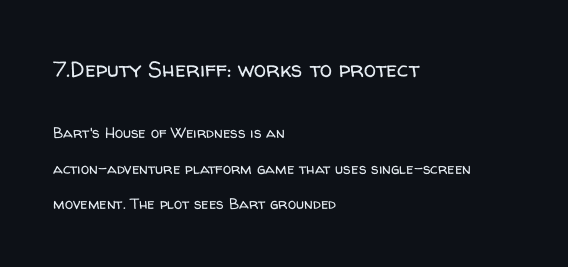
The image shows 22 px text type, upright; set left-aligned, loose line spacing (2.35x), normal letter spacing, not underlined; the first (top) block is 1.47x larger.
